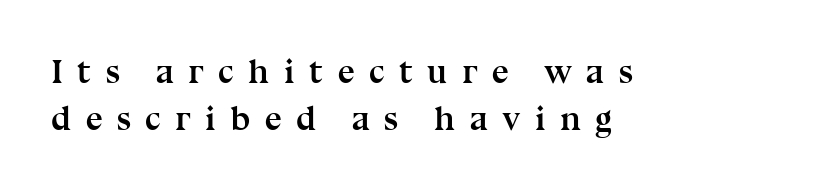
{"serif": "yes", "italic": "no", "bold": "yes", "weight": "semibold", "width": "normal", "stroke_contrast": "medium", "x_height": "medium", "monospaced": "no", "underline": "no", "align": "left", "line_spacing": "normal", "line_spacing_ratio": 1.39, "letter_spacing": "wide", "letter_spacing_em": 0.42, "glyph_px": 34}
